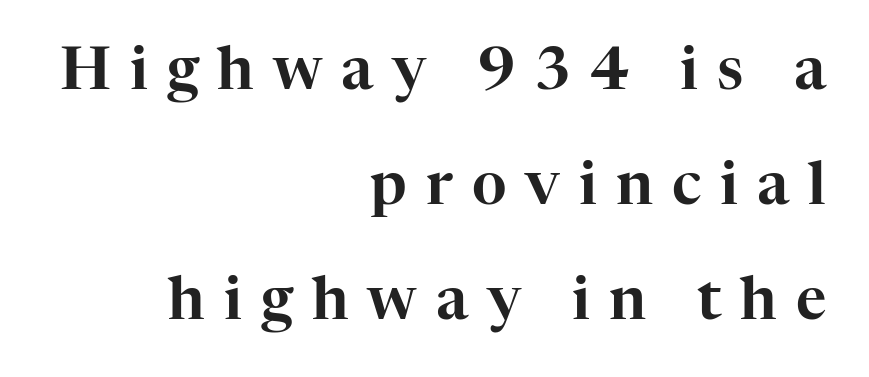
{"serif": "yes", "italic": "no", "width": "normal", "stroke_contrast": "high", "x_height": "medium", "monospaced": "no", "underline": "no", "align": "right", "line_spacing": "loose", "line_spacing_ratio": 1.95, "letter_spacing": "wide", "letter_spacing_em": 0.32, "glyph_px": 59}
